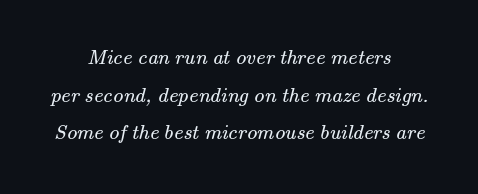
Weight: not bold — regular or lighter. The specimen omits any rule beneath the text block's lines. A centered setting, common on invitations and titles, is used for this passage. Nothing unusual about the tracking: characters are spaced as the font intends.
